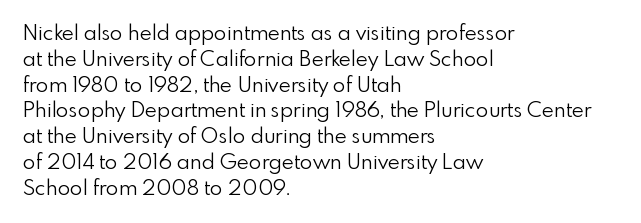
The image shows 21 px text type, upright; set left-aligned, line spacing 1.23x, normal letter spacing, not underlined.
